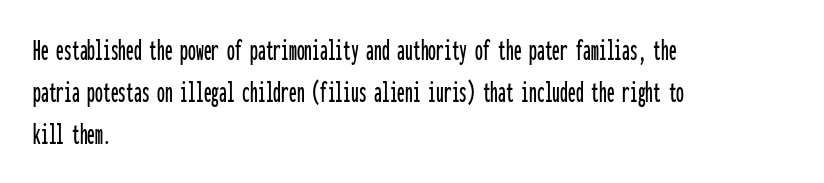
The image shows 31 px condensed sans-serif type, upright, monospaced; set left-aligned, normal line spacing (1.35x), normal letter spacing, not underlined; low stroke contrast and a medium x-height.
